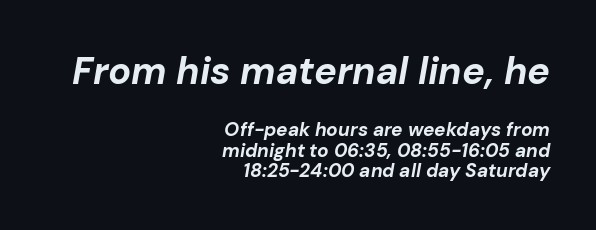
The image shows 38 px bold type, italic (leaning right); set right-aligned, tight line spacing (1.08x), normal letter spacing, not underlined; the first (top) block is 2.0x larger; low stroke contrast and a medium x-height.
